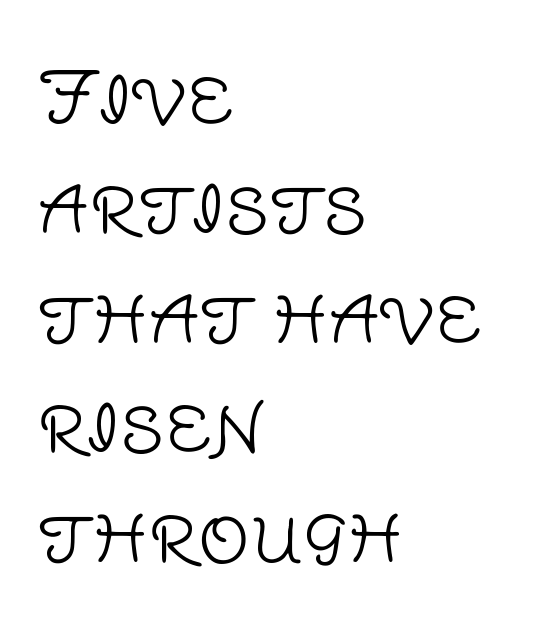
The font family rendered here belongs to the sans-serif group. Note the varied advance widths — an 'i' is clearly narrower than an 'm'. The paragraph shown leans on its left margin. The letters sit at their default tracking, neither squeezed nor spread. This rendering features lettering with no underline. No chunkiness to these letters — they're not bold.
